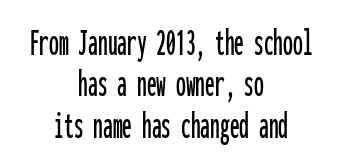
The image shows 39 px condensed sans-serif type, upright, monospaced; set centered, tight line spacing (1.06x), normal letter spacing, not underlined; low stroke contrast and a medium x-height.
